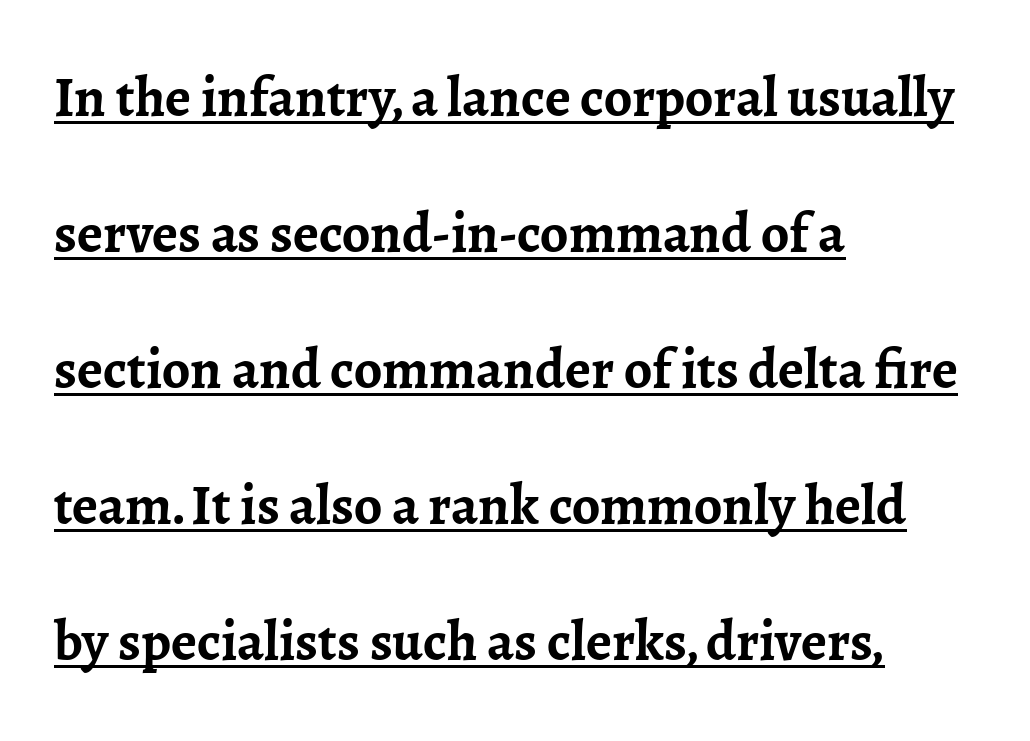
The rendering uses natural spacing where letterforms have individual widths. The text was rendered using a seriffed face with decorative stroke endings. The horizontal fit of the characters is conventional and even. The line-height multiplier appears high, well above default.
